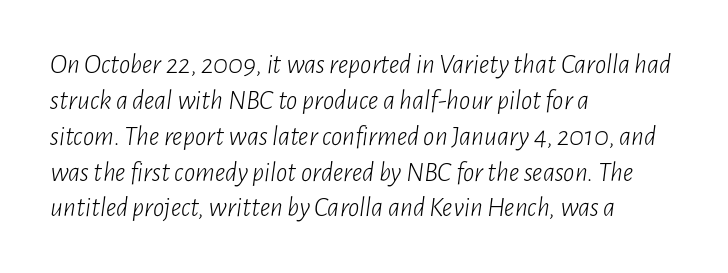
Summary of vertical rhythm: regular, with standard interline spacing. Descenders hang freely into open space. Does the lettering tilt? It does — this is italic. If you drew a ruler down the left edge, every line would touch it.
